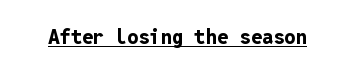
Weight: bold. Is the letter spacing exaggerated? No — it looks like the ordinary default. In designer terms, the underline attribute is active on this setting. A roman cut, with each character standing at attention.
